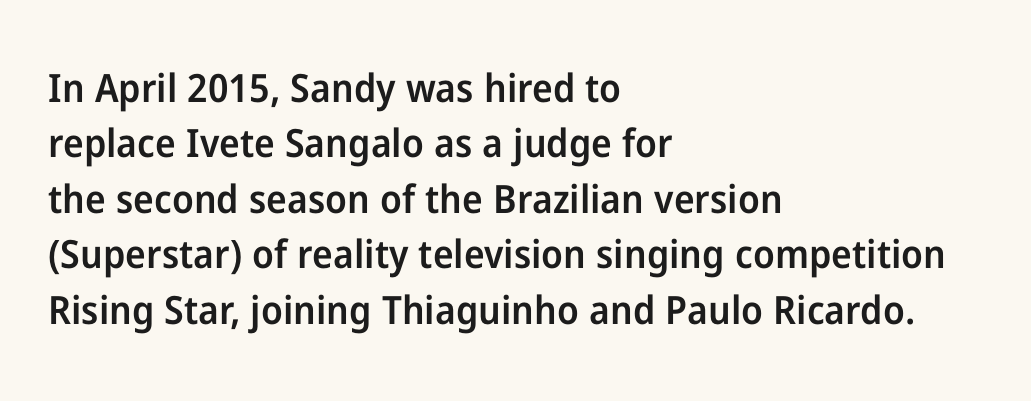
The string is rendered with underlining switched off. Emphasis by weight is partial: semibold. A typesetter would mark this as roman, not italic. The passage shown is typeset with a sans-serif family. Does the copy run flush right? No — it runs flush left.
